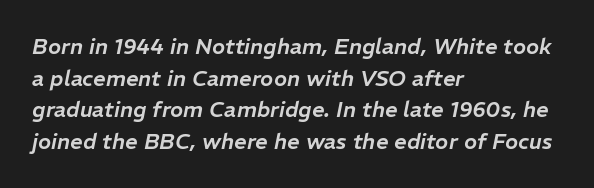
Q: Is the text italic (slanted)? A: Yes, it leans right by about 11 degrees.
Q: Is the text underlined? A: No.
Q: How is the paragraph aligned? A: Left-aligned.
Q: Is the spacing between letters normal or unusually wide? A: Normal.
Q: Is the spacing between lines tight, normal or loose? A: Normal.
